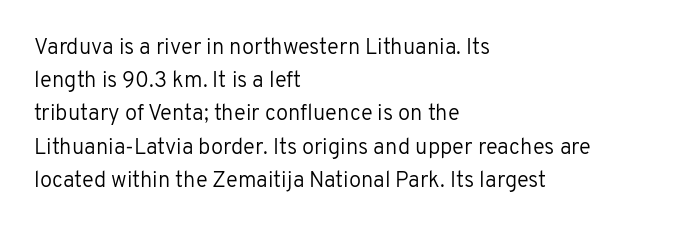
The image shows 22 px text type, upright; set left-aligned, normal line spacing (1.51x), normal letter spacing, not underlined.
